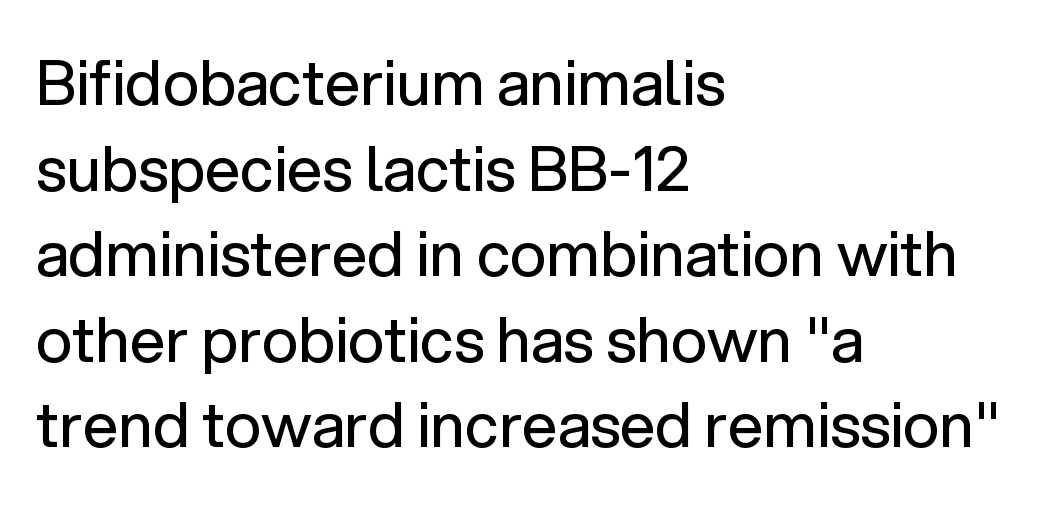
{"serif": "no", "italic": "no", "bold": "no", "weight": "regular", "width": "normal", "stroke_contrast": "low", "x_height": "medium", "monospaced": "no", "underline": "no", "align": "left", "line_spacing": "normal", "line_spacing_ratio": 1.38, "letter_spacing": "normal", "letter_spacing_em": 0.0, "glyph_px": 62}
